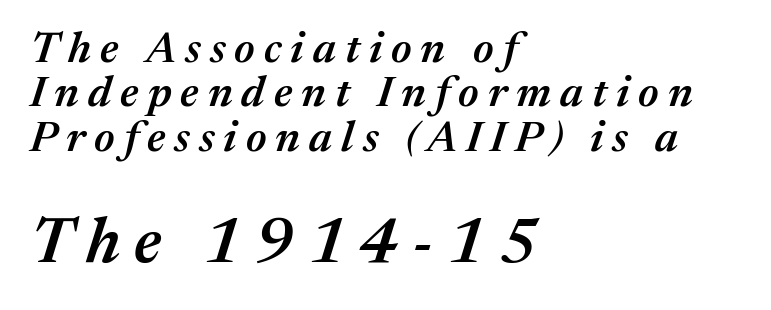
Q: Is the text bold? A: Semi-bold.
Q: Is the text italic (slanted)? A: Yes, it leans right by about 17 degrees.
Q: Is the text underlined? A: No.
Q: How is the paragraph aligned? A: Left-aligned.
Q: Is the spacing between letters normal or unusually wide? A: Unusually wide.
Q: Is the spacing between lines tight, normal or loose? A: Tight.
Q: Which block of text is set in a larger size, the first (top) or the second (bottom)? A: The second (bottom) one.
Q: Width (condensed, normal, or wide)? A: Normal.
Q: Stroke contrast? A: Medium.
Q: x-height? A: Medium.
Q: Monospaced? A: No.
